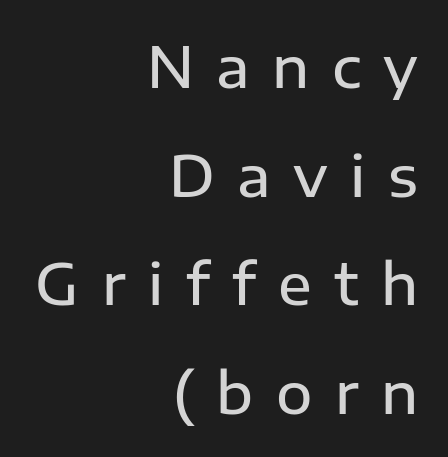
The zone under the glyphs is completely vacant. Semibold letterforms, between regular and bold. Tracking value appears strongly positive — letters spread wide. Do the characters align in a grid? No, the font is proportional. Casual observation: everything's shoved over to the right.
